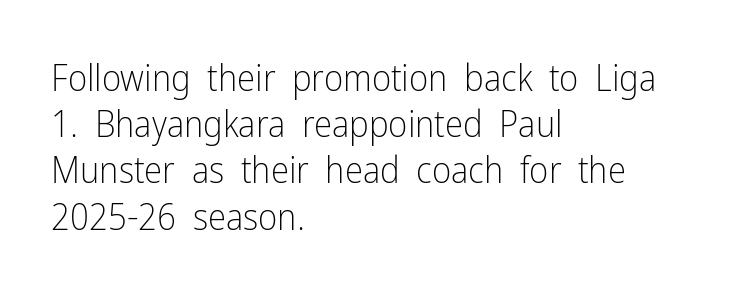
Q: Is the text bold? A: No.
Q: Is the text italic (slanted)? A: No, it is upright.
Q: Is the typeface a serif or a sans-serif typeface? A: Sans-serif.
Q: Is the text underlined? A: No.
Q: How is the paragraph aligned? A: Left-aligned.
Q: Is the spacing between letters normal or unusually wide? A: Normal.
Q: Is the spacing between lines tight, normal or loose? A: Normal.
Q: Width (condensed, normal, or wide)? A: Condensed.
Q: Stroke contrast? A: Low.
Q: x-height? A: Medium.
Q: Monospaced? A: No.
